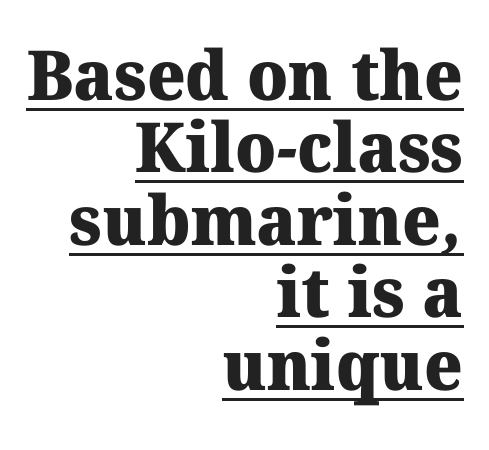
The image shows 69 px heavy serif type; set right-aligned, tight line spacing (1.05x), normal letter spacing, underlined; medium stroke contrast and a medium x-height.
